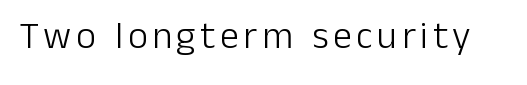
The image shows 38 px light sans-serif type, upright; set not underlined; low stroke contrast and a medium x-height.
